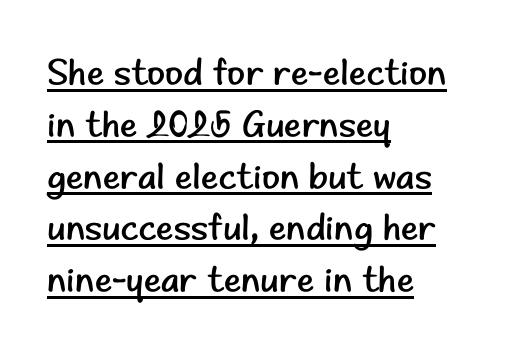
Q: Is the text bold? A: No.
Q: Is the text italic (slanted)? A: No, it is upright.
Q: Is the typeface a serif or a sans-serif typeface? A: Sans-serif.
Q: Is the text underlined? A: Yes.
Q: How is the paragraph aligned? A: Left-aligned.
Q: Is the spacing between letters normal or unusually wide? A: Normal.
Q: Is the spacing between lines tight, normal or loose? A: Normal.
Q: Width (condensed, normal, or wide)? A: Normal.
Q: Stroke contrast? A: Low.
Q: x-height? A: Small.
Q: Monospaced? A: No.
